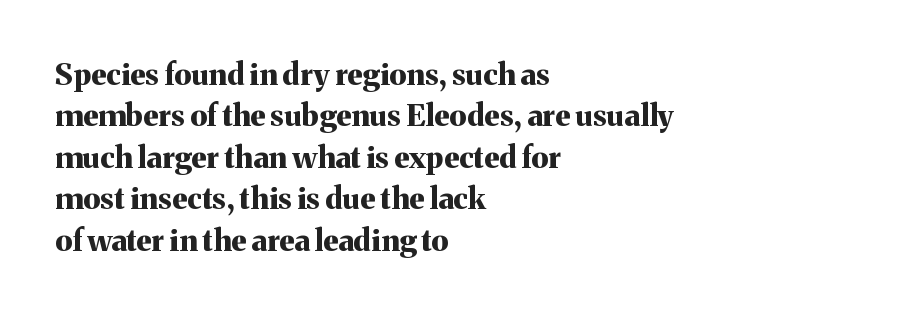
Q: Is the text bold? A: Yes.
Q: Is the text italic (slanted)? A: No, it is upright.
Q: Is the typeface a serif or a sans-serif typeface? A: Serif.
Q: Is the text underlined? A: No.
Q: How is the paragraph aligned? A: Left-aligned.
Q: Is the spacing between letters normal or unusually wide? A: Normal.
Q: Is the spacing between lines tight, normal or loose? A: Normal.
Q: Width (condensed, normal, or wide)? A: Normal.
Q: Stroke contrast? A: Medium.
Q: x-height? A: Medium.
Q: Monospaced? A: No.
